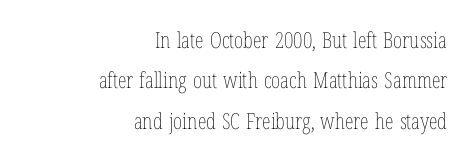
Q: Is the text bold? A: No.
Q: Is the text italic (slanted)? A: No, it is upright.
Q: Is the text underlined? A: No.
Q: How is the paragraph aligned? A: Right-aligned.
Q: Is the spacing between letters normal or unusually wide? A: Normal.
